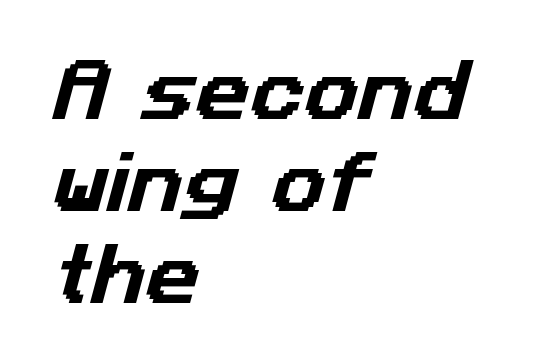
Q: Is the typeface a serif or a sans-serif typeface? A: Sans-serif.
Q: Is the text underlined? A: No.
Q: How is the paragraph aligned? A: Left-aligned.
Q: Is the spacing between letters normal or unusually wide? A: Normal.
Q: Is the spacing between lines tight, normal or loose? A: Normal.
Q: Width (condensed, normal, or wide)? A: Normal.
Q: Stroke contrast? A: Low.
Q: x-height? A: Medium.
Q: Monospaced? A: No.
